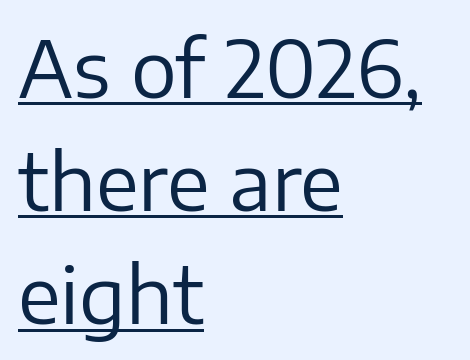
Q: Is the text bold? A: No.
Q: Is the text italic (slanted)? A: No, it is upright.
Q: Is the typeface a serif or a sans-serif typeface? A: Sans-serif.
Q: Is the text underlined? A: Yes.
Q: How is the paragraph aligned? A: Left-aligned.
Q: Is the spacing between letters normal or unusually wide? A: Normal.
Q: Is the spacing between lines tight, normal or loose? A: Normal.
Q: Width (condensed, normal, or wide)? A: Normal.
Q: Stroke contrast? A: Low.
Q: x-height? A: Medium.
Q: Monospaced? A: No.
